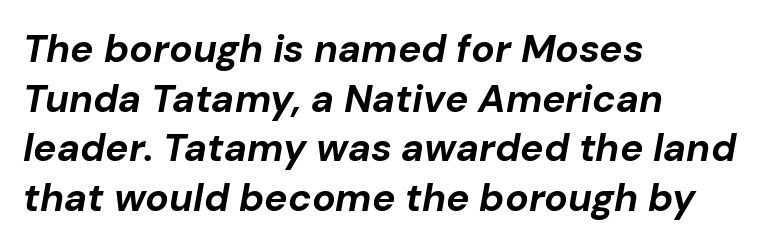
Q: Is the text bold? A: Yes.
Q: Is the text italic (slanted)? A: Yes, it leans right by about 10 degrees.
Q: Is the text underlined? A: No.
Q: How is the paragraph aligned? A: Left-aligned.
Q: Is the spacing between letters normal or unusually wide? A: Normal.
Q: Is the spacing between lines tight, normal or loose? A: Normal.
Q: Width (condensed, normal, or wide)? A: Normal.
Q: Stroke contrast? A: Low.
Q: x-height? A: Medium.
Q: Monospaced? A: No.
